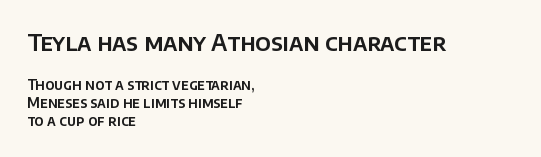
{"italic": "no", "underline": "no", "align": "left", "line_spacing": "normal", "line_spacing_ratio": 1.28, "letter_spacing": "normal", "letter_spacing_em": 0.0, "larger_block": "first", "size_ratio": 1.64, "glyph_px": 23}
